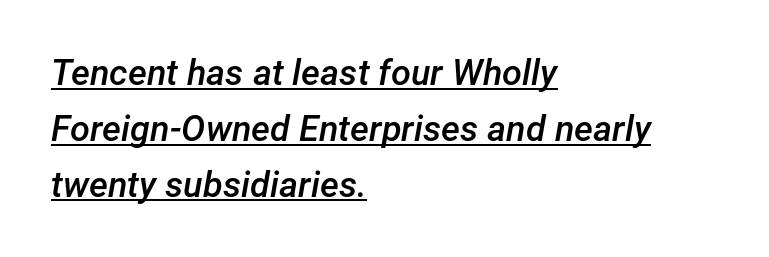
Emphasis-style slanted type is in use. The letterforms sit shoulder to shoulder at normal distance. Heft: intermediate — a semibold. The setting favours the left margin, as ordinary paragraphs usually do. The letters advance in unequal steps, a hallmark of proportional type. Regular leading.
